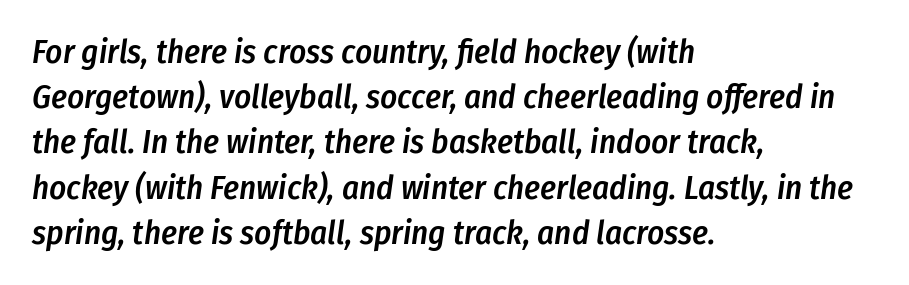
Regular leading. An italicized treatment has been applied to the whole sample. Caption: standard tracking, unaltered. Where is the straight margin? On the left. The passage shown is typed in a proportional face where columns would drift. Compared with an ordinary text face, these strokes are moderately heavier — a semibold.
